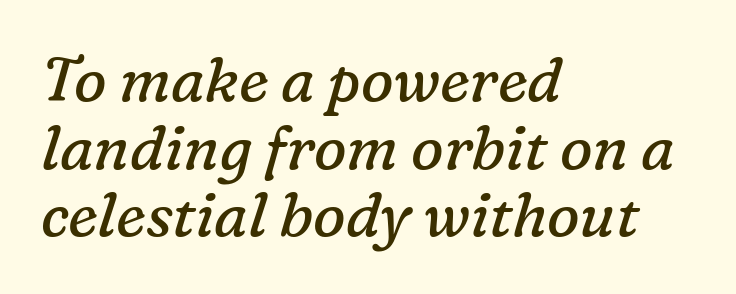
{"serif": "yes", "italic": "yes", "lean": "right", "slant_degrees": 16, "bold": "no", "weight": "regular", "width": "normal", "stroke_contrast": "low", "x_height": "medium", "monospaced": "no", "underline": "no", "align": "left", "line_spacing": "tight", "line_spacing_ratio": 1.11, "letter_spacing": "normal", "letter_spacing_em": 0.0, "glyph_px": 61}
